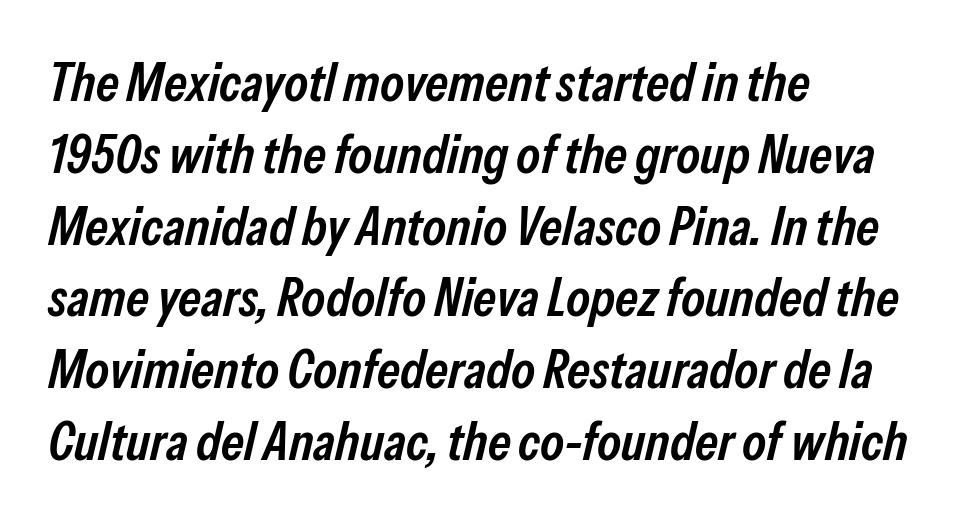
{"italic": "yes", "lean": "right", "slant_degrees": 13, "bold": "semi", "weight": "semibold", "width": "condensed", "stroke_contrast": "low", "x_height": "medium", "monospaced": "no", "underline": "no", "align": "left", "line_spacing": "normal", "line_spacing_ratio": 1.33, "letter_spacing": "normal", "letter_spacing_em": 0.0, "glyph_px": 54}
